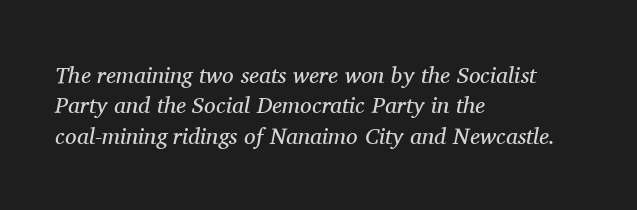
The typography opts for an oblique posture over an upright one. Characters follow at the spacing the type designer built in. This reads as an unemphasized weight, regular at the heaviest. Normally led — the rows are evenly, conventionally spaced. Letters rest on an invisible, unmarked baseline.
